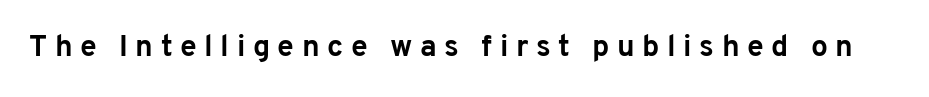
The type family on display is of the sans-serif kind. It's the straight-up-and-down kind of type. Note the varied advance widths — an 'i' is clearly narrower than an 'm'. Honestly, the letter spacing is so wide it's the main thing you notice. Check the space under the baseline: it is left empty. Pretty heavy lettering here — definitely bold.
